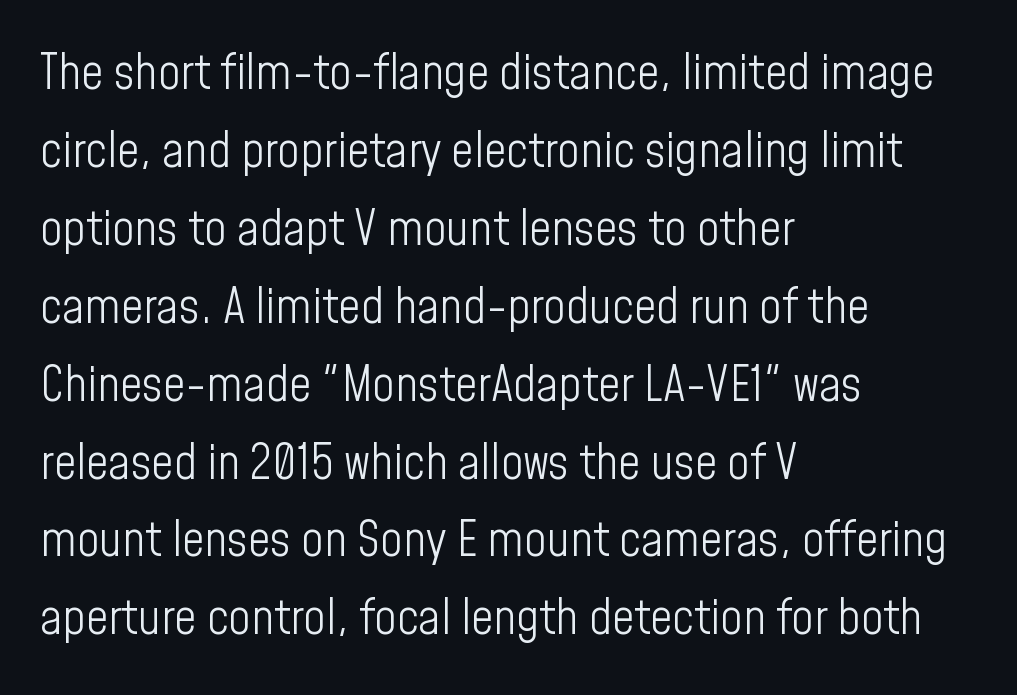
Glyph-to-glyph distance matches everyday printed text. If you drew a line through each stem, it would be perfectly vertical. Bold? No — there's no thickening of the strokes. The passage shown is not underscored anywhere. Nothing sits at the stroke ends, so this counts as sans-serif. The rows are spaced the way most documents space them.
